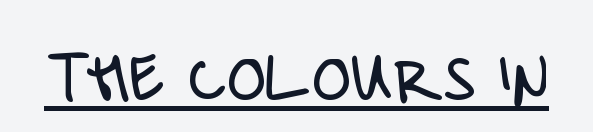
{"serif": "no", "italic": "no", "bold": "no", "weight": "light", "width": "condensed", "stroke_contrast": "low", "x_height": "large", "monospaced": "no", "underline": "yes", "letter_spacing": "normal", "letter_spacing_em": 0.0, "glyph_px": 80}
